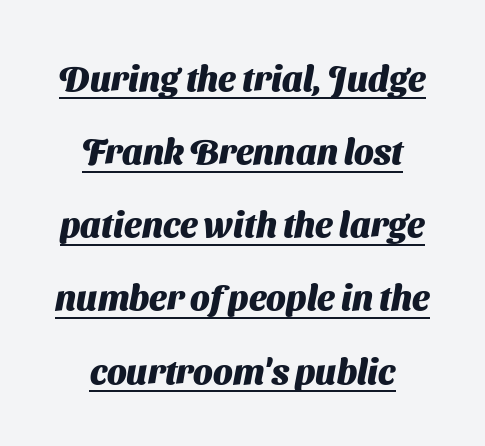
Q: Is the text bold? A: Yes.
Q: Is the typeface a serif or a sans-serif typeface? A: Sans-serif.
Q: Is the text underlined? A: Yes.
Q: Is the spacing between letters normal or unusually wide? A: Normal.
Q: Is the spacing between lines tight, normal or loose? A: Loose.
Q: Width (condensed, normal, or wide)? A: Normal.
Q: Stroke contrast? A: Medium.
Q: x-height? A: Medium.
Q: Monospaced? A: No.
